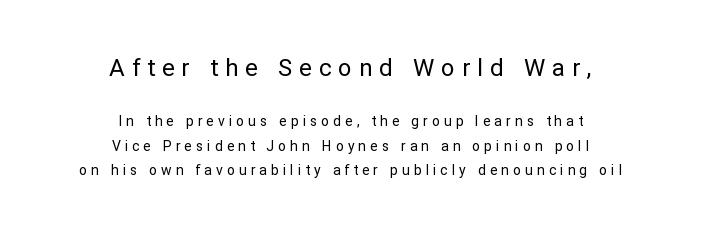
Q: Is the text bold? A: No.
Q: Is the text italic (slanted)? A: No, it is upright.
Q: Is the text underlined? A: No.
Q: How is the paragraph aligned? A: Centered.
Q: Is the spacing between letters normal or unusually wide? A: Unusually wide.
Q: Which block of text is set in a larger size, the first (top) or the second (bottom)? A: The first (top) one.
